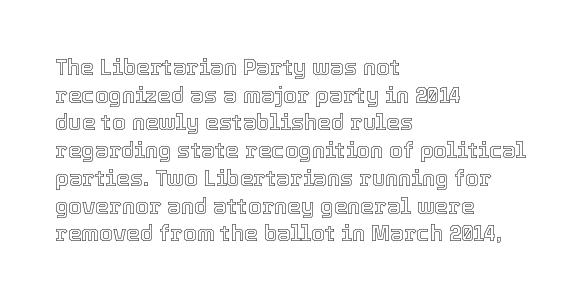
The image shows 22 px text type, upright; set left-aligned, normal line spacing (1.26x), normal letter spacing, not underlined.
